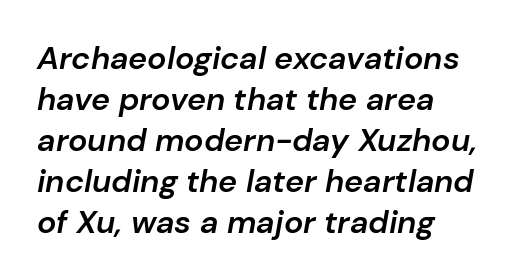
Q: Is the text bold? A: Semi-bold.
Q: Is the text italic (slanted)? A: Yes, it leans right by about 10 degrees.
Q: Is the text underlined? A: No.
Q: How is the paragraph aligned? A: Left-aligned.
Q: Is the spacing between letters normal or unusually wide? A: Normal.
Q: Is the spacing between lines tight, normal or loose? A: Normal.
Q: Width (condensed, normal, or wide)? A: Normal.
Q: Stroke contrast? A: Low.
Q: x-height? A: Medium.
Q: Monospaced? A: No.
